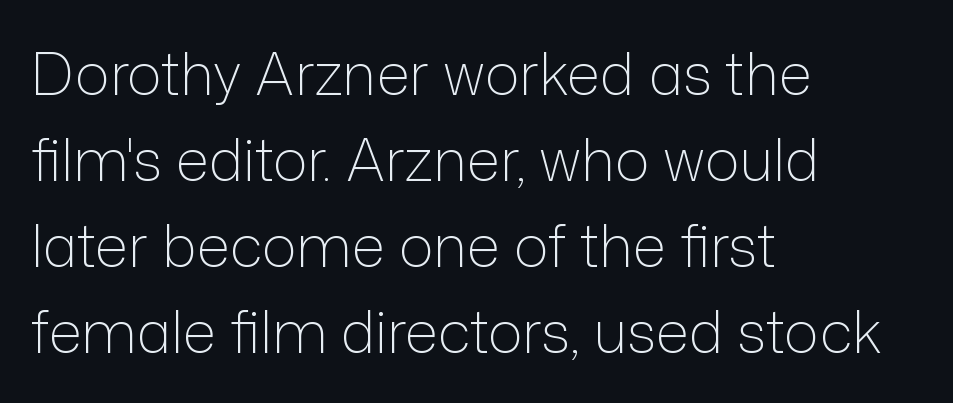
The font family rendered here belongs to the sans-serif group. Words appear dense and cohesive because spacing is normal. This sample uses an upright cut, with every glyph sitting square on the baseline. The letterforms sit at book weight or below. Each row of text sits above clean, open space.
